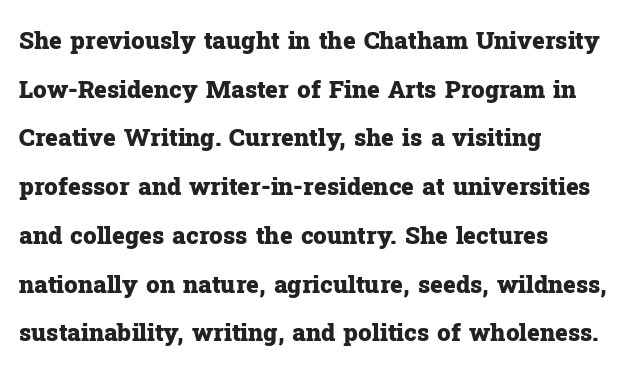
The tracking reads as untouched default to a designer's eye. Unmarked baselines from the first word to the last. Quick note: interline space is abundant. Chunky letters — that's bold for sure.
